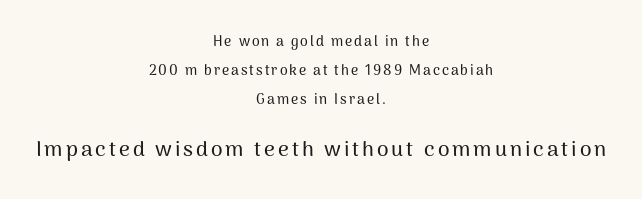
The image shows 21 px text type, upright; set centered, loose line spacing (2.06x), not underlined; the second (bottom) block is 1.5x larger.
